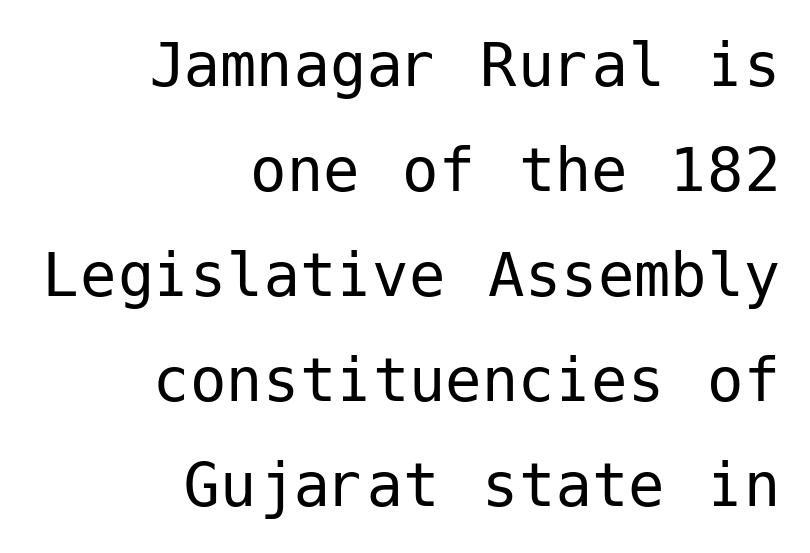
The image shows 73 px regular-weight sans-serif type, upright; set right-aligned, normal line spacing (1.44x), normal letter spacing, not underlined; low stroke contrast and a medium x-height.
